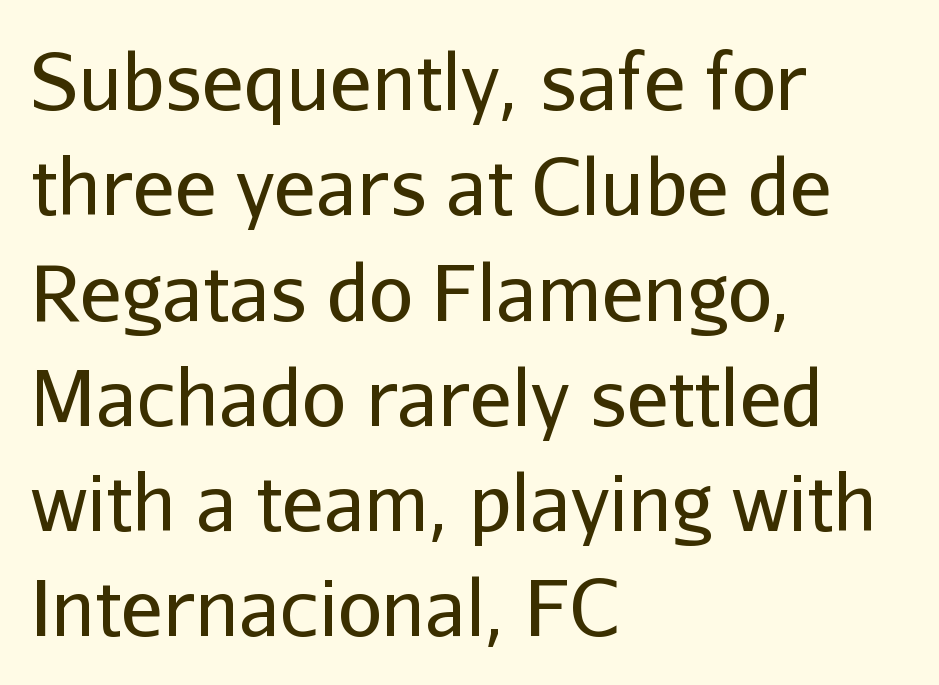
Q: Is the text bold? A: No.
Q: Is the text italic (slanted)? A: No, it is upright.
Q: Is the typeface a serif or a sans-serif typeface? A: Sans-serif.
Q: Is the text underlined? A: No.
Q: How is the paragraph aligned? A: Left-aligned.
Q: Is the spacing between letters normal or unusually wide? A: Normal.
Q: Is the spacing between lines tight, normal or loose? A: Normal.
Q: Width (condensed, normal, or wide)? A: Normal.
Q: Stroke contrast? A: Low.
Q: x-height? A: Medium.
Q: Monospaced? A: No.
